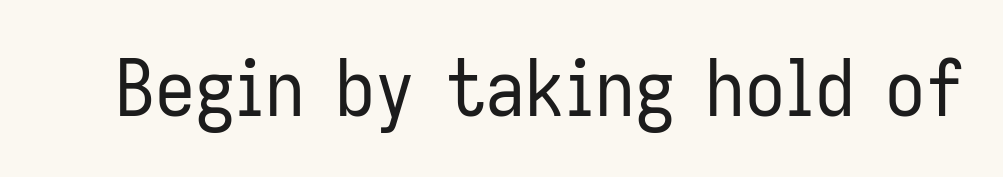
{"serif": "no", "italic": "no", "bold": "no", "weight": "regular", "width": "condensed", "stroke_contrast": "low", "x_height": "medium", "monospaced": "no", "underline": "no", "letter_spacing": "normal", "letter_spacing_em": 0.0, "glyph_px": 80}
